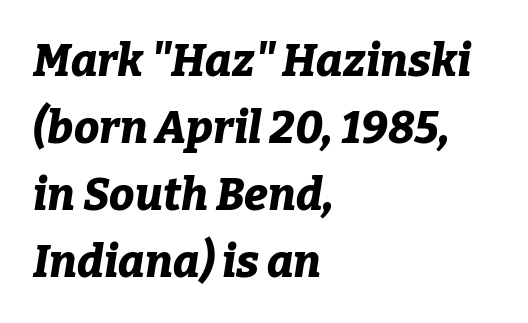
Q: Is the text bold? A: Yes.
Q: Is the text italic (slanted)? A: Yes, it leans right by about 9 degrees.
Q: Is the text underlined? A: No.
Q: How is the paragraph aligned? A: Left-aligned.
Q: Is the spacing between letters normal or unusually wide? A: Normal.
Q: Is the spacing between lines tight, normal or loose? A: Normal.
Q: Width (condensed, normal, or wide)? A: Normal.
Q: Stroke contrast? A: Low.
Q: x-height? A: Medium.
Q: Monospaced? A: No.
